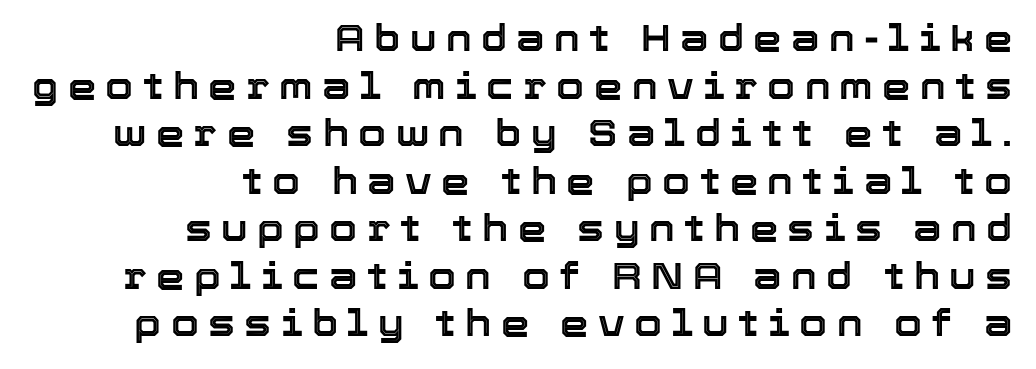
Q: Is the text italic (slanted)? A: No, it is upright.
Q: Is the text underlined? A: No.
Q: How is the paragraph aligned? A: Right-aligned.
Q: Is the spacing between letters normal or unusually wide? A: Unusually wide.
Q: Is the spacing between lines tight, normal or loose? A: Normal.
Q: Width (condensed, normal, or wide)? A: Normal.
Q: x-height? A: Medium.
Q: Monospaced? A: No.
